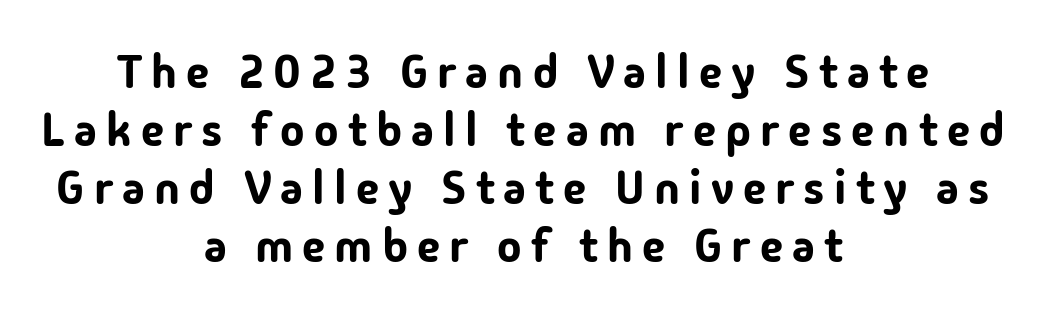
The image shows 46 px sans-serif type, upright; set centered, normal line spacing (1.26x), unusually wide letter spacing (+0.2 em), not underlined; low stroke contrast and a medium x-height.
